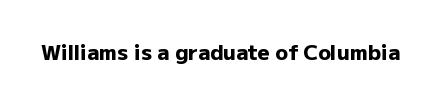
The image shows 21 px bold type, upright; set normal letter spacing, not underlined.
